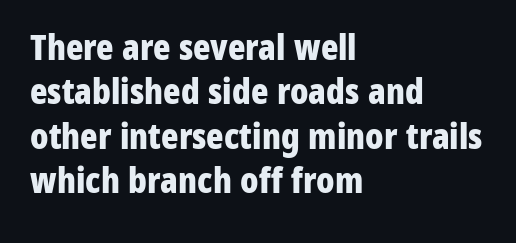
{"serif": "no", "italic": "no", "bold": "yes", "weight": "bold", "width": "condensed", "stroke_contrast": "low", "x_height": "medium", "monospaced": "no", "underline": "no", "align": "left", "line_spacing_ratio": 1.23, "letter_spacing": "normal", "letter_spacing_em": 0.0, "glyph_px": 36}
